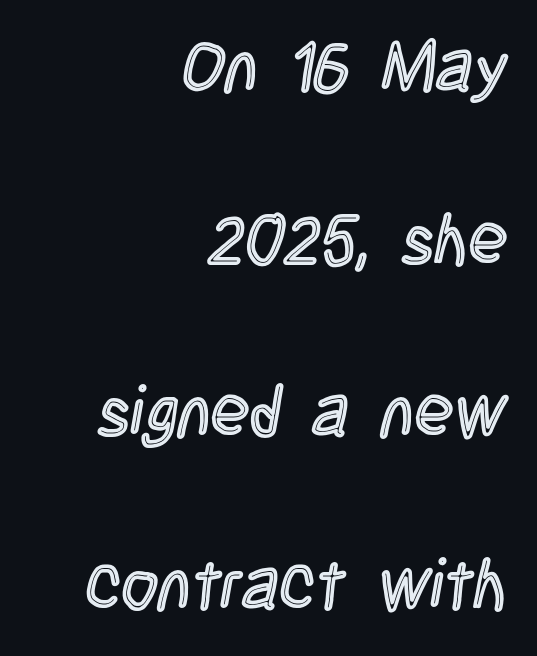
Q: Is the text italic (slanted)? A: Yes.
Q: Is the text underlined? A: No.
Q: How is the paragraph aligned? A: Right-aligned.
Q: Is the spacing between letters normal or unusually wide? A: Normal.
Q: Is the spacing between lines tight, normal or loose? A: Loose.
Q: Width (condensed, normal, or wide)? A: Condensed.
Q: x-height? A: Large.
Q: Monospaced? A: No.
